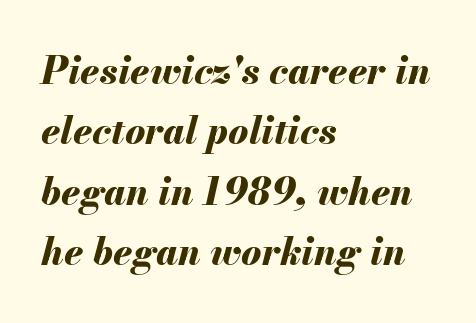
The image shows 38 px bold type, italic (leaning right); set left-aligned, normal line spacing (1.59x), normal letter spacing, not underlined; medium stroke contrast and a small x-height.
